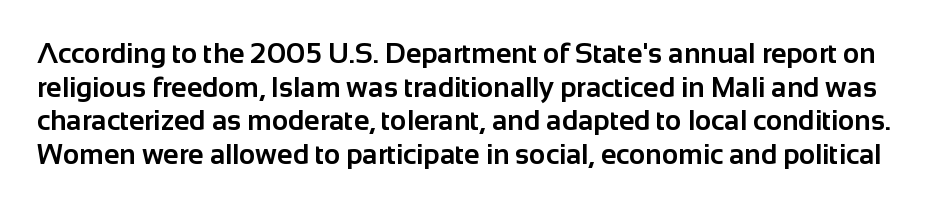
Upright lettering throughout. The font is running at its bold setting. Is this a sans? Yes — the strokes have no serifs. Between one letter and the next there's only the usual sliver of space.
